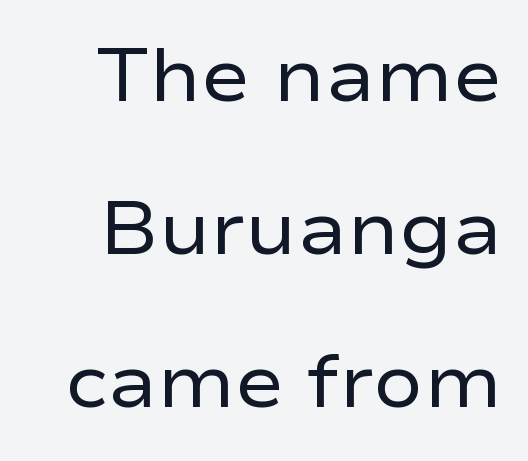
How are the letters spaced? Ordinarily, with no added tracking. Line spacing here is loose. The rendering uses natural spacing where letterforms have individual widths. Caption: face not bold, strokes unweighted.
